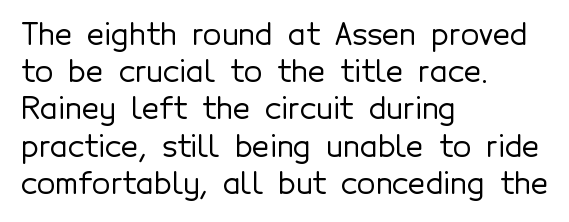
Do the letters lean? They stand straight. This is sans-serif lettering, the kind often seen on screens and signage. The glyphs are unaccompanied by any horizontal stroke below them. A classic flush-left, rag-right setting is used for this passage. The line texture is even and compact thanks to regular tracking.
